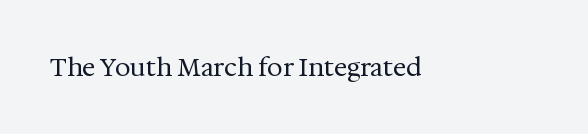
The image shows 25 px text type, upright; set normal letter spacing, not underlined.
